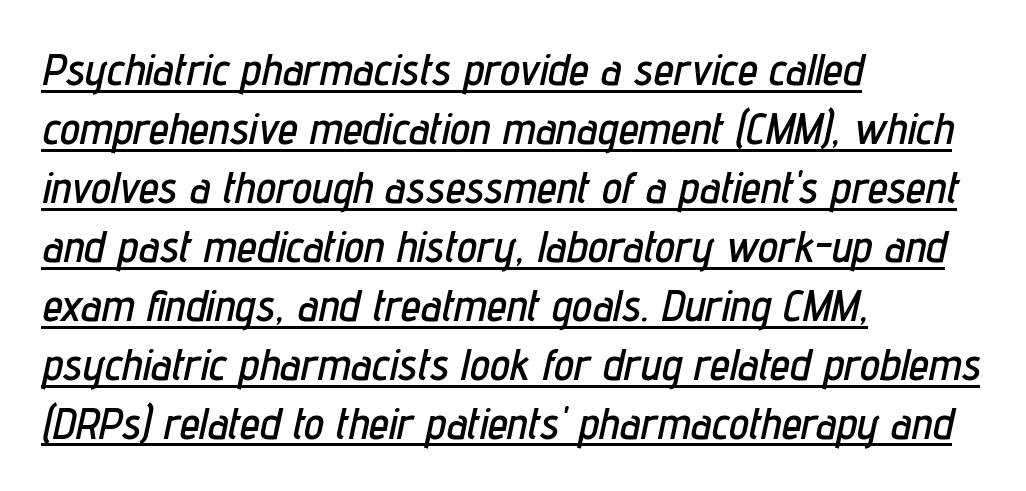
The passage shown is underscored from start to finish. Varying glyph widths throughout — classic text-font behaviour. Where is the straight margin? On the left. In terms of letterspacing, this is plain default setting.
